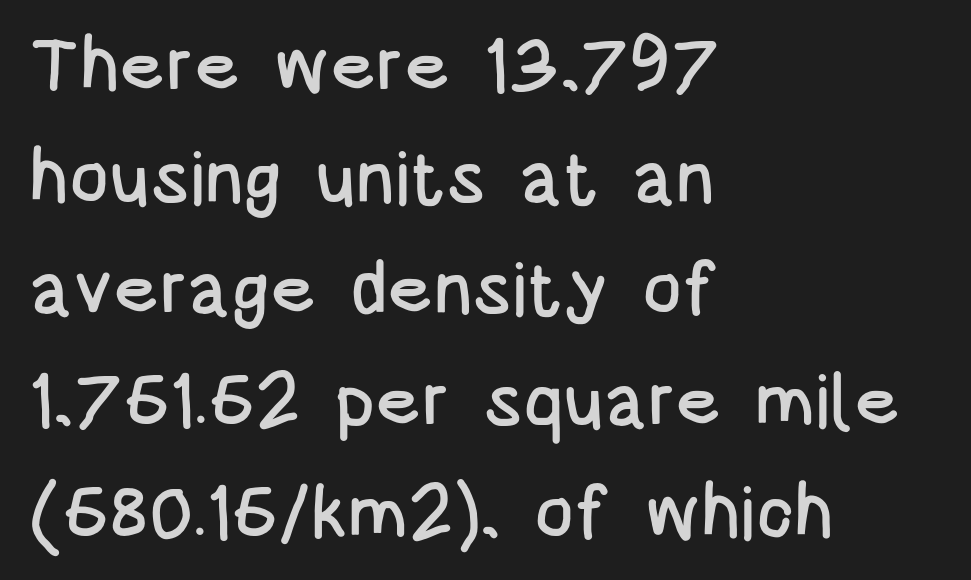
Rule under the text: the space is simply empty. The passage shown has conventional tracking throughout. Quick note: interline space is typical. Spacing verdict: proportional, widths tailored to each character. Quick note: not italic, upright.
